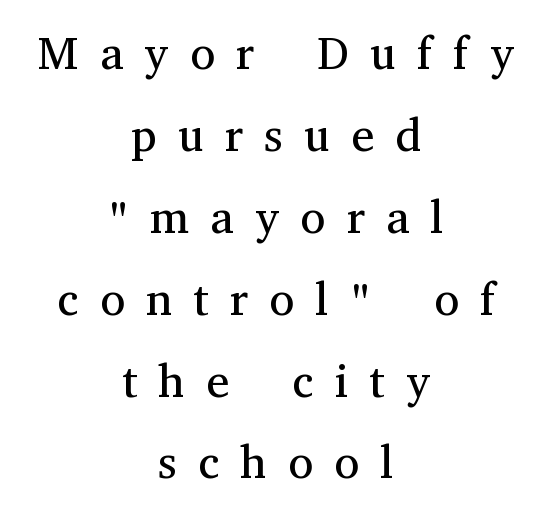
{"serif": "yes", "italic": "no", "bold": "no", "weight": "regular", "width": "normal", "stroke_contrast": "medium", "x_height": "medium", "monospaced": "no", "underline": "no", "align": "center", "line_spacing_ratio": 1.78, "letter_spacing": "wide", "letter_spacing_em": 0.46, "glyph_px": 46}
